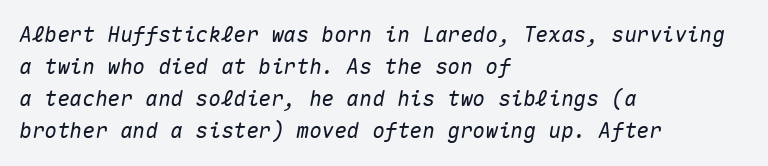
The image shows 21 px text type, italic (leaning right); set left-aligned, normal line spacing (1.53x), normal letter spacing, not underlined.
